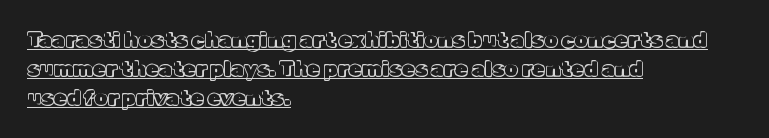
{"italic": "no", "underline": "yes", "align": "left", "line_spacing": "normal", "line_spacing_ratio": 1.38, "letter_spacing": "normal", "letter_spacing_em": 0.0, "glyph_px": 21}
